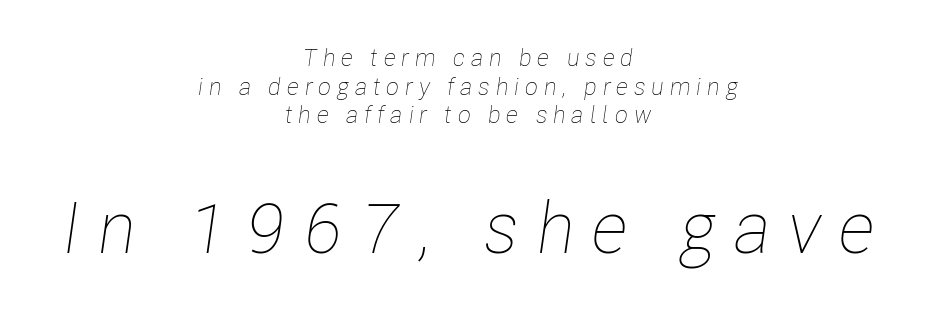
The image shows 72 px thin, condensed type, italic (leaning right); set centered, line spacing 1.19x, unusually wide letter spacing (+0.24 em), not underlined; the second (bottom) block is 3.0x larger; low stroke contrast and a medium x-height.
